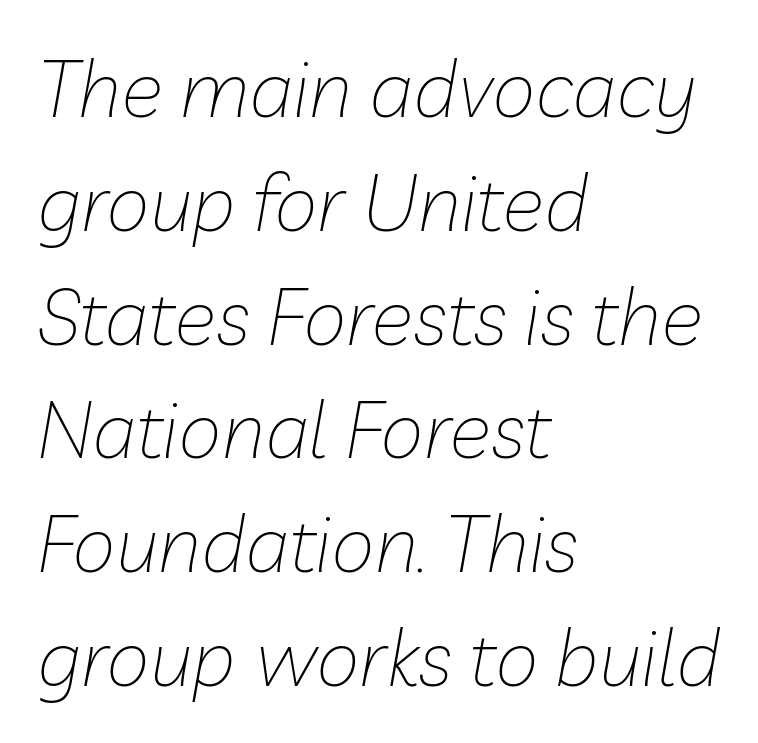
The lettering tilts uniformly, giving the passage an italic look. Do the characters align in a grid? No, the font is proportional. Vertical spacing — default. Summary of weight: not heavy and not bold. The passage shown has conventional tracking throughout. These lines stack with their left ends in a neat column.
